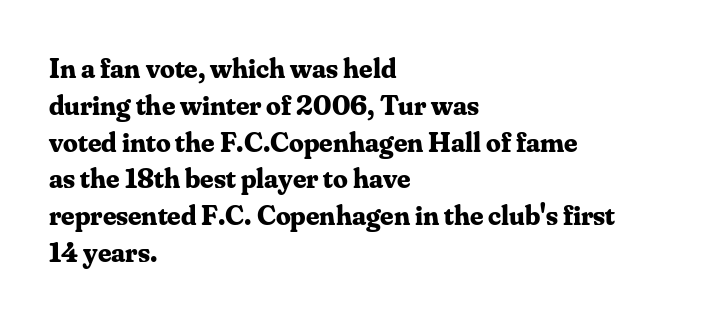
A typesetter would call this proportional, since set widths differ per character. Type without underlining. These lines are set flush left with a ragged right edge. Summary of vertical rhythm: regular, with standard interline spacing. The face used here is rendered with its standard letterfit.
